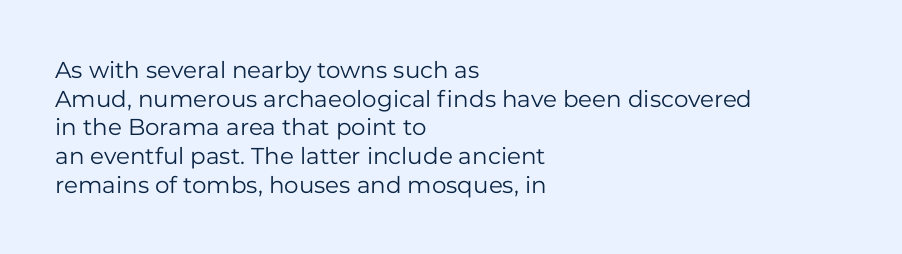
{"italic": "no", "bold": "no", "underline": "no", "align": "left", "line_spacing": "normal", "line_spacing_ratio": 1.25, "letter_spacing": "normal", "letter_spacing_em": 0.0, "glyph_px": 23}
